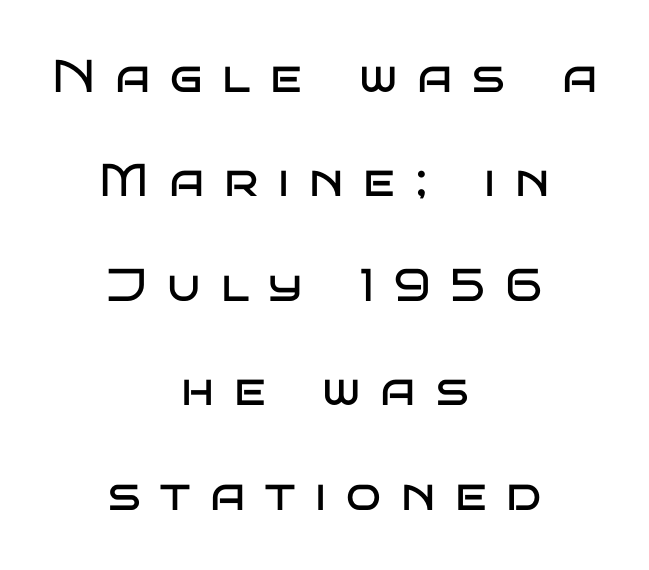
The image shows 46 px regular-weight, wide sans-serif type, upright; set centered, loose line spacing (2.27x), unusually wide letter spacing (+0.43 em), not underlined; low stroke contrast and a large x-height.
